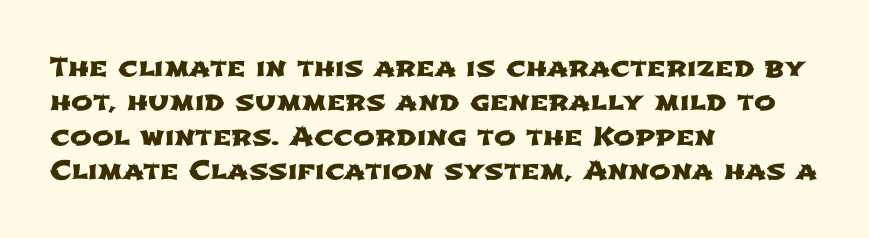
The image shows 26 px text type; set left-aligned, normal line spacing (1.32x), normal letter spacing, not underlined.
